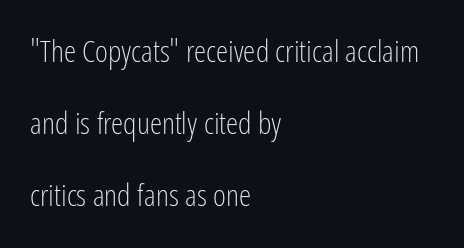
The image shows 31 px light, condensed sans-serif type, upright; set left-aligned, loose line spacing (2.32x), normal letter spacing, not underlined; low stroke contrast and a medium x-height.
